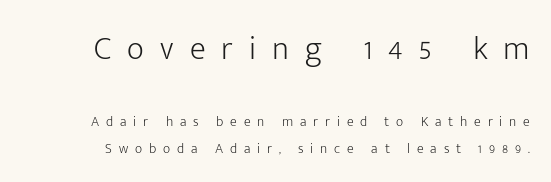
No word sits above an underline. Note: no serifs on the glyphs. Do the characters align in a grid? No, the font is proportional. These lines stand farther apart than default settings would place them. Is there any slant? The stems are plumb.
